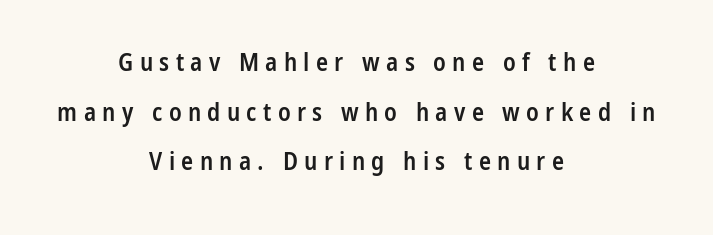
The image shows 25 px text type, upright; set centered, loose line spacing (1.99x), unusually wide letter spacing (+0.25 em), not underlined.
